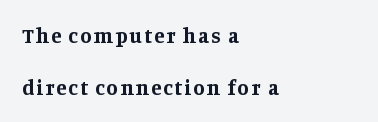
{"italic": "no", "bold": "yes", "underline": "no", "align": "left", "line_spacing": "loose", "line_spacing_ratio": 2.47, "glyph_px": 21}
